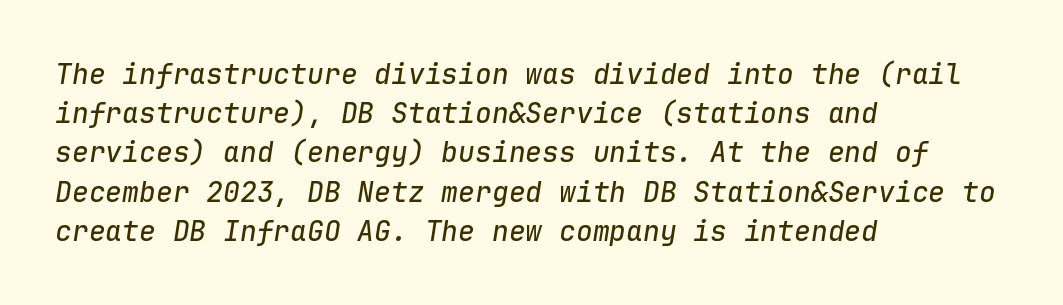
Q: Is the text italic (slanted)? A: Yes, it leans right by about 9 degrees.
Q: Is the text underlined? A: No.
Q: How is the paragraph aligned? A: Left-aligned.
Q: Is the spacing between letters normal or unusually wide? A: Normal.
Q: Is the spacing between lines tight, normal or loose? A: Normal.
Q: Width (condensed, normal, or wide)? A: Normal.
Q: Stroke contrast? A: Low.
Q: x-height? A: Medium.
Q: Monospaced? A: Yes.
